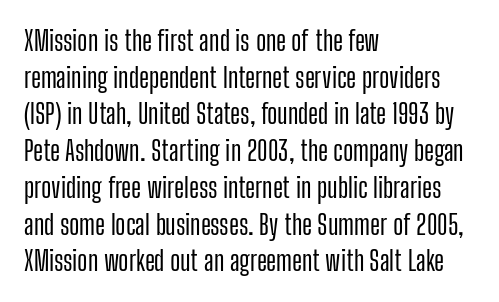
{"italic": "no", "underline": "no", "align": "left", "line_spacing": "normal", "line_spacing_ratio": 1.36, "letter_spacing": "normal", "letter_spacing_em": 0.0, "glyph_px": 27}
